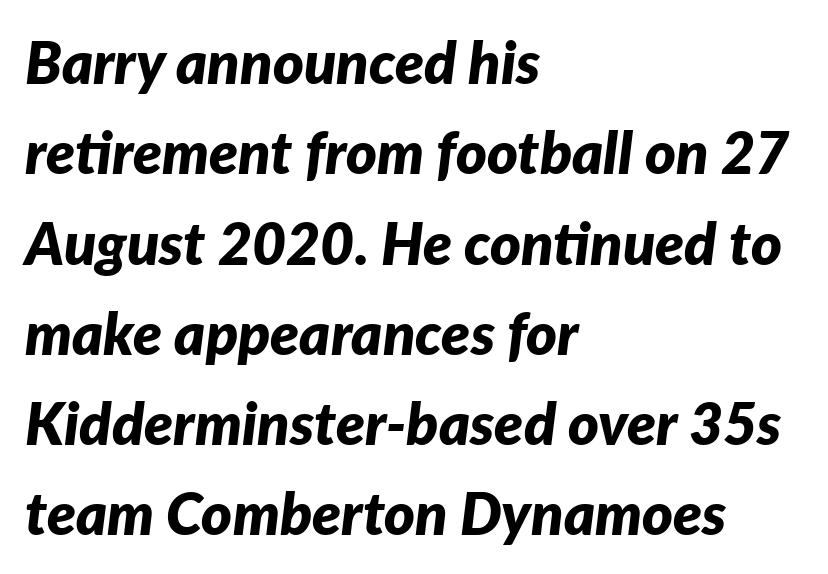
Characters follow at the spacing the type designer built in. Glance below the letters and you will spot only blank space. Compared with ordinary roman type, these characters are visibly tilted. Looks like regular typesetting: each glyph gets only the width it needs.
